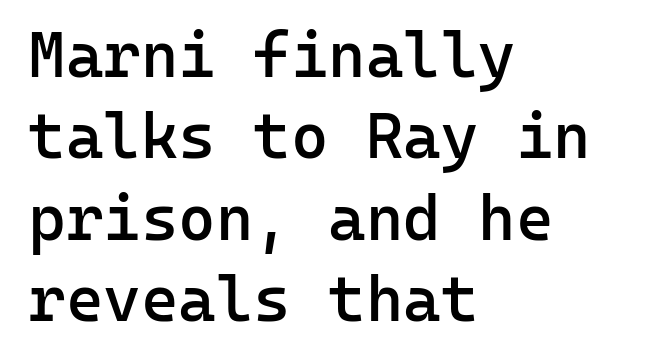
Q: Is the text bold? A: Semi-bold.
Q: Is the text italic (slanted)? A: No, it is upright.
Q: Is the typeface a serif or a sans-serif typeface? A: Sans-serif.
Q: Is the text underlined? A: No.
Q: How is the paragraph aligned? A: Left-aligned.
Q: Is the spacing between letters normal or unusually wide? A: Normal.
Q: Is the spacing between lines tight, normal or loose? A: Normal.
Q: Width (condensed, normal, or wide)? A: Normal.
Q: Stroke contrast? A: Low.
Q: x-height? A: Medium.
Q: Monospaced? A: Yes.
